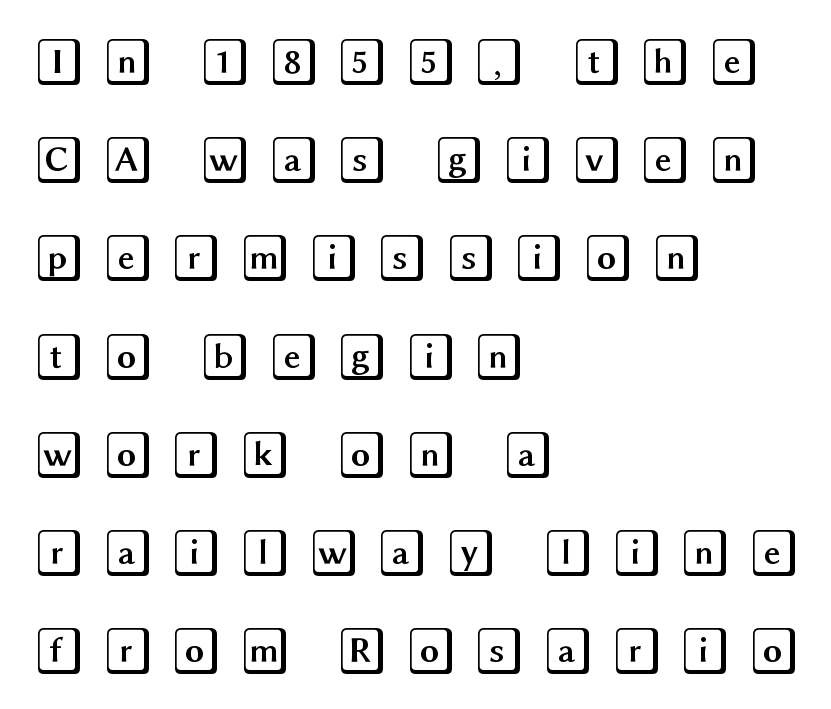
The image shows 47 px wide type, upright; set left-aligned, loose line spacing (2.09x), unusually wide letter spacing (+0.36 em), not underlined; a large x-height.
